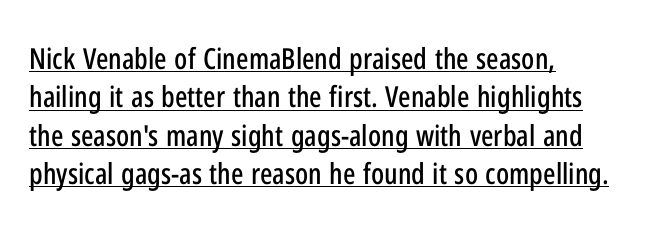
The paragraph has a hard left edge and a soft right edge. A typographer would call this underscored text. Do the characters align in a grid? No, the font is proportional. Nobody touched the tracking dial on this one.
